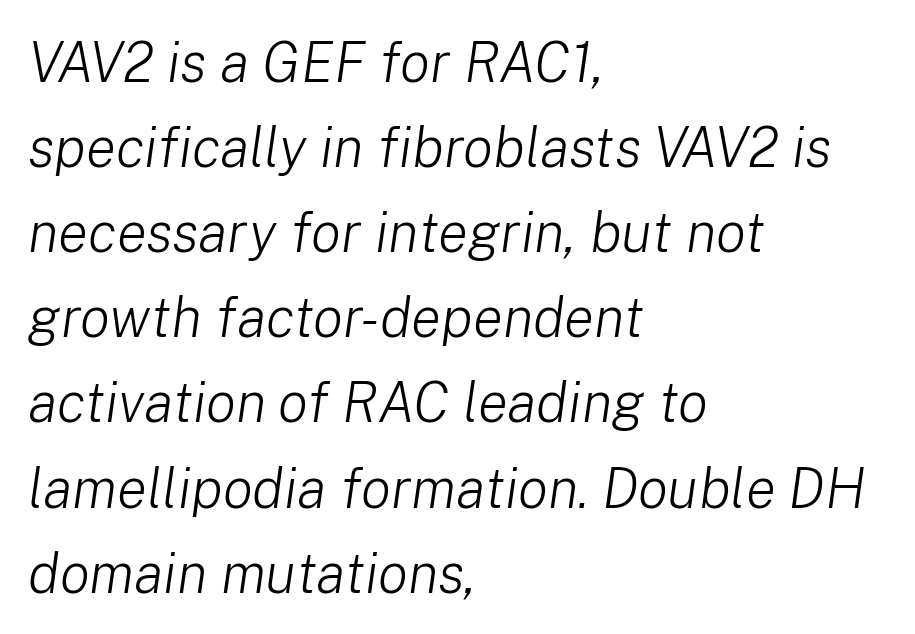
Each letter keeps its own natural width here, so spacing adapts to shape. Horizontal bands of white between lines are of average thickness. The passage shown leans; its letterforms are oblique. Each stroke keeps to a modest, everyday thickness or less.
